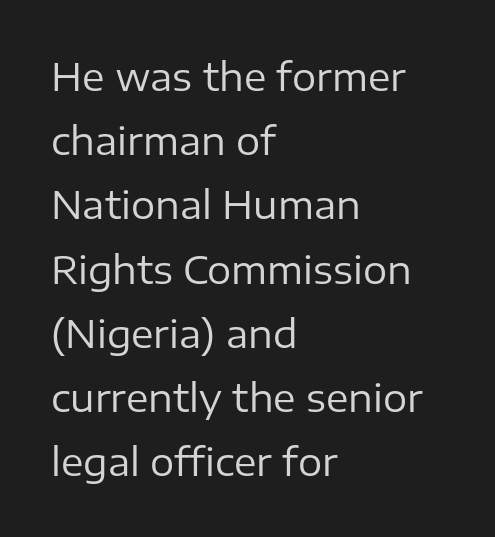
The image shows 38 px regular-weight sans-serif type, upright; set left-aligned, normal line spacing (1.69x), normal letter spacing, not underlined; low stroke contrast and a medium x-height.
